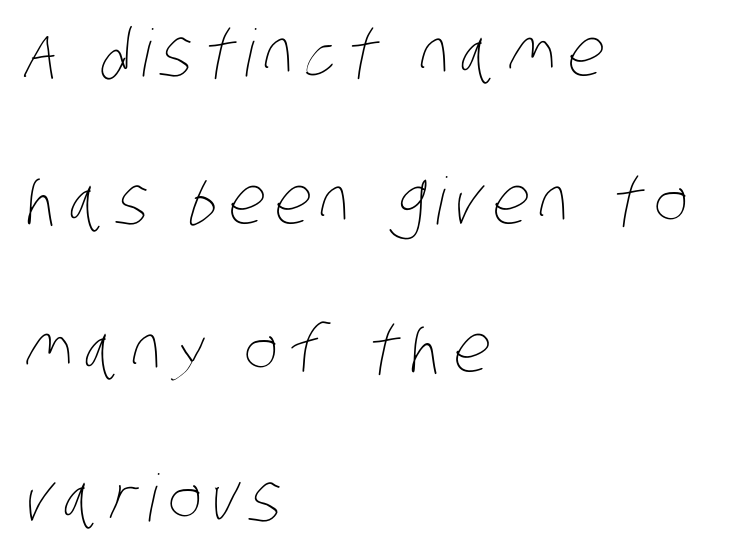
Q: Is the text bold? A: No.
Q: Is the text underlined? A: No.
Q: How is the paragraph aligned? A: Left-aligned.
Q: Is the spacing between lines tight, normal or loose? A: Loose.
Q: Width (condensed, normal, or wide)? A: Condensed.
Q: Stroke contrast? A: Low.
Q: x-height? A: Large.
Q: Monospaced? A: No.
